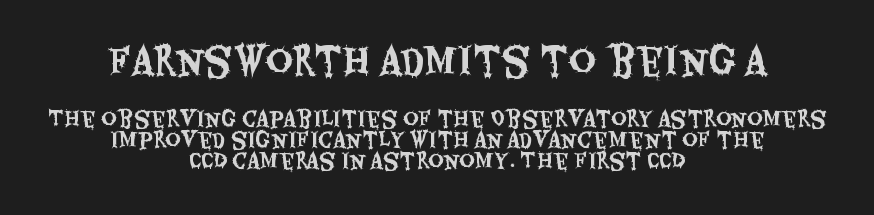
Is this a fixed-width face? No — the glyphs have proportional, varying widths. To sum up the face: it is a sans, with no serifs. Every character sits straight up, as roman type does. Visually the block forms a symmetrical silhouette, jagged on both flanks.
